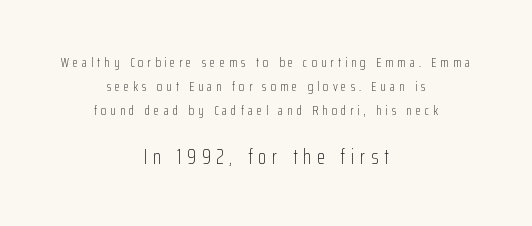
Q: Is the text bold? A: No.
Q: Is the text italic (slanted)? A: No, it is upright.
Q: Is the text underlined? A: No.
Q: How is the paragraph aligned? A: Centered.
Q: Is the spacing between letters normal or unusually wide? A: Unusually wide.
Q: Which block of text is set in a larger size, the first (top) or the second (bottom)? A: The second (bottom) one.
